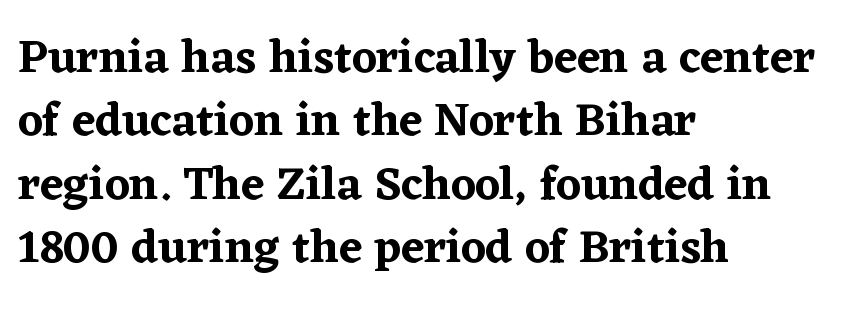
The image shows 47 px serif type, upright; set left-aligned, normal line spacing (1.35x), normal letter spacing, not underlined; low stroke contrast and a medium x-height.
